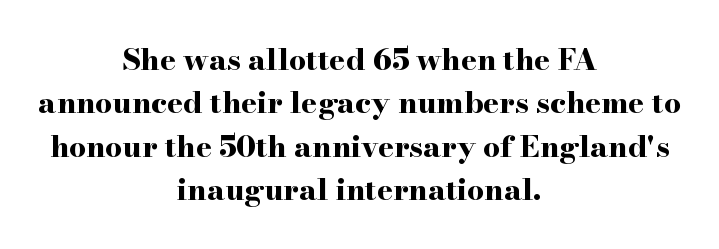
The strokes are fattened all the way to bold. Nobody drew a line under any word here. The letters carry serifs — small finishing strokes at the ends of their stems. How are the letters spaced? Ordinarily, with no added tracking. Regarding leading, the lines here are spaced in the standard way.
